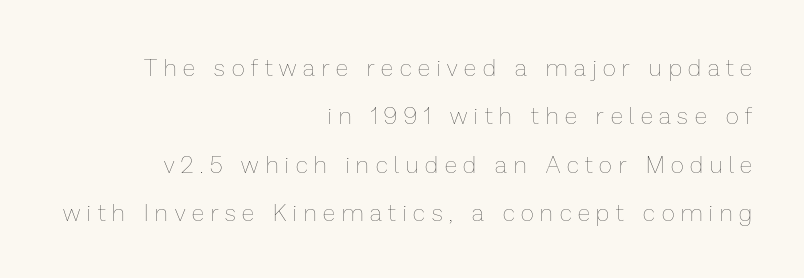
The image shows 23 px text type, upright; set right-aligned, loose line spacing (2.1x), unusually wide letter spacing (+0.3 em), not underlined.
